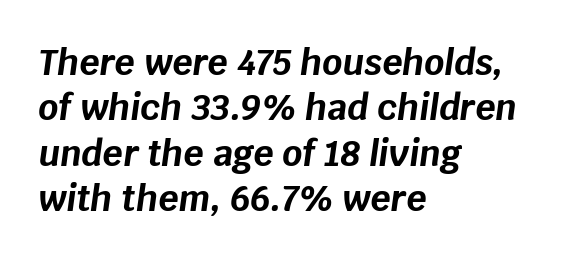
The image shows 35 px bold type, italic (leaning right); set left-aligned, normal line spacing (1.3x), normal letter spacing, not underlined; low stroke contrast and a large x-height.
